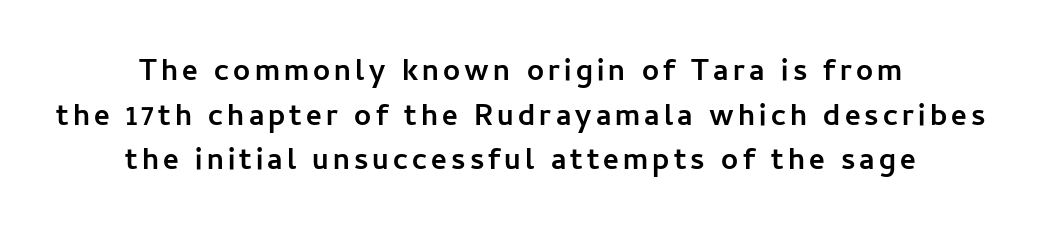
{"serif": "no", "italic": "no", "bold": "yes", "weight": "semibold", "width": "normal", "stroke_contrast": "low", "x_height": "medium", "monospaced": "no", "underline": "no", "align": "center", "line_spacing": "normal", "line_spacing_ratio": 1.49, "glyph_px": 30}
